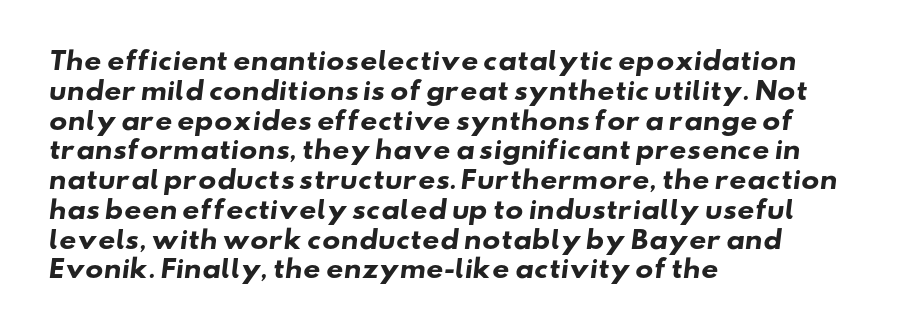
The image shows 24 px bold type; set left-aligned, line spacing 1.24x, normal letter spacing, not underlined.
